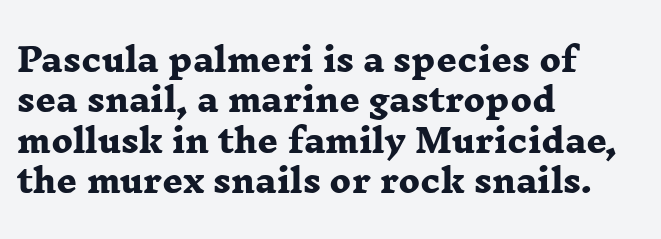
Q: Is the text bold? A: Yes.
Q: Is the typeface a serif or a sans-serif typeface? A: Serif.
Q: Is the text underlined? A: No.
Q: How is the paragraph aligned? A: Left-aligned.
Q: Is the spacing between letters normal or unusually wide? A: Normal.
Q: Is the spacing between lines tight, normal or loose? A: Normal.
Q: Width (condensed, normal, or wide)? A: Wide.
Q: Stroke contrast? A: Low.
Q: x-height? A: Medium.
Q: Monospaced? A: No.
